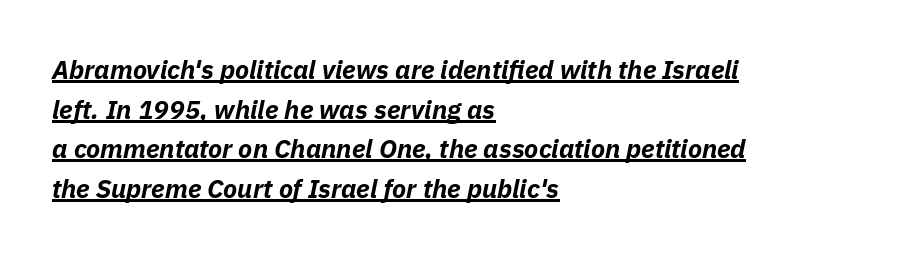
The image shows 26 px bold type, italic (leaning right); set left-aligned, normal line spacing (1.52x), normal letter spacing, underlined.
